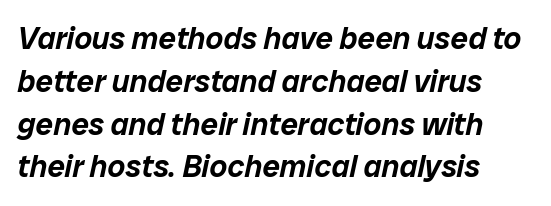
The image shows 31 px text type, italic (leaning right); set left-aligned, normal line spacing (1.38x), normal letter spacing, not underlined; low stroke contrast and a medium x-height.
